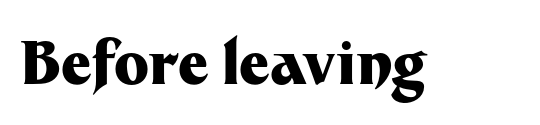
Underlining? Definitely not there. Looks like regular typesetting: each glyph gets only the width it needs. Honestly, the letter spacing is just normal — you wouldn't notice it. Italic? Not at all — the glyphs are vertical.
